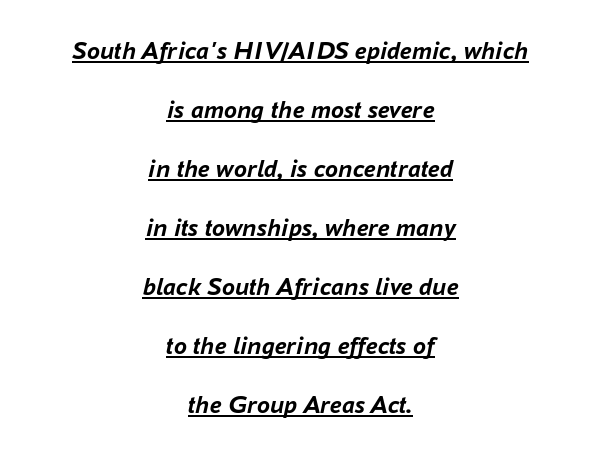
Q: Is the text bold? A: Yes.
Q: Is the text italic (slanted)? A: Yes, it leans right by about 16 degrees.
Q: Is the text underlined? A: Yes.
Q: How is the paragraph aligned? A: Centered.
Q: Is the spacing between letters normal or unusually wide? A: Normal.
Q: Is the spacing between lines tight, normal or loose? A: Loose.
